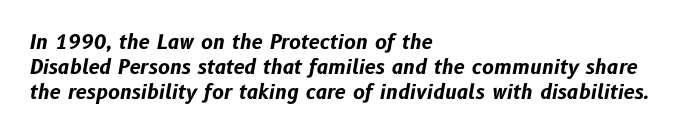
The image shows 20 px bold type, italic (leaning right); set left-aligned, normal line spacing (1.26x), normal letter spacing, not underlined.
